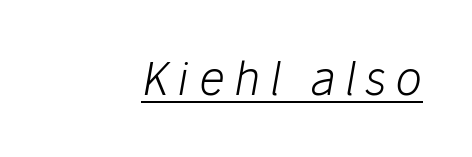
Is this a heavy cut? Hardly; it is regular or lighter. Proportional: the letters do not fall into vertical columns. The passage shown is underscored from start to finish. Each word looks stretched out because of the extra space between its letters. Posture: slanted.
